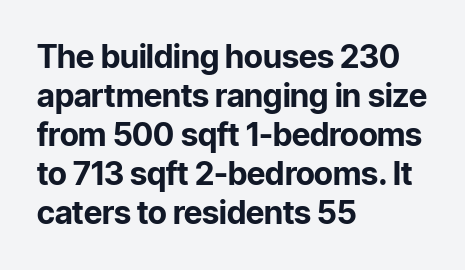
Casual observation: everything's shoved over to the left. Looks like regular typesetting: each glyph gets only the width it needs. Typographically, this falls in the sans-serif category. This is heavy type, rendered in bold. Every stem runs plumb, perpendicular to the baseline. Glance below the letters and you will spot only blank space.
